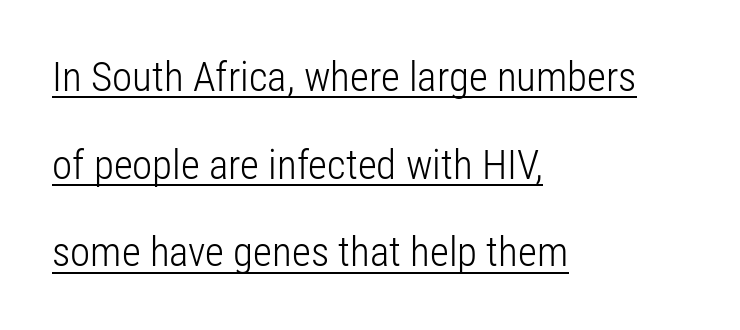
Note the varied advance widths — an 'i' is clearly narrower than an 'm'. The lettering is marked with a stroke running underneath it. A roman cut, with each character standing at attention. The horizontal fit of the characters is conventional and even. Each stroke keeps to a modest, everyday thickness or less. You can tell from the bare stems that sans-serif type was used.
